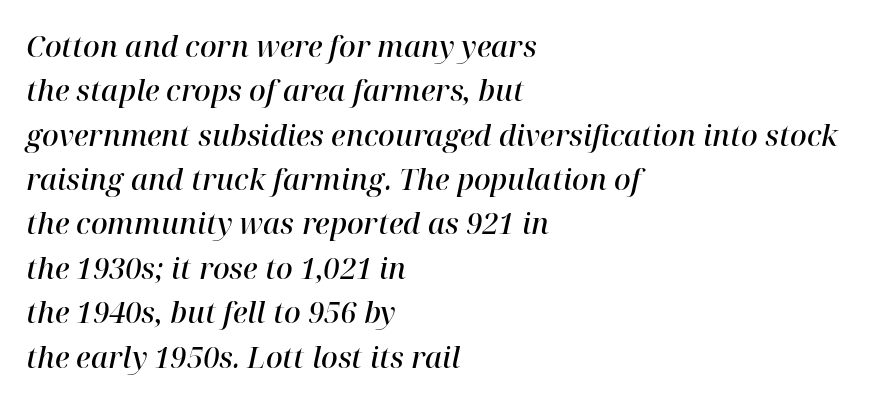
Q: Is the text bold? A: Semi-bold.
Q: Is the text italic (slanted)? A: Yes, it leans right by about 12 degrees.
Q: Is the typeface a serif or a sans-serif typeface? A: Serif.
Q: Is the text underlined? A: No.
Q: How is the paragraph aligned? A: Left-aligned.
Q: Is the spacing between letters normal or unusually wide? A: Normal.
Q: Is the spacing between lines tight, normal or loose? A: Normal.
Q: Width (condensed, normal, or wide)? A: Normal.
Q: Stroke contrast? A: High.
Q: x-height? A: Medium.
Q: Monospaced? A: No.
